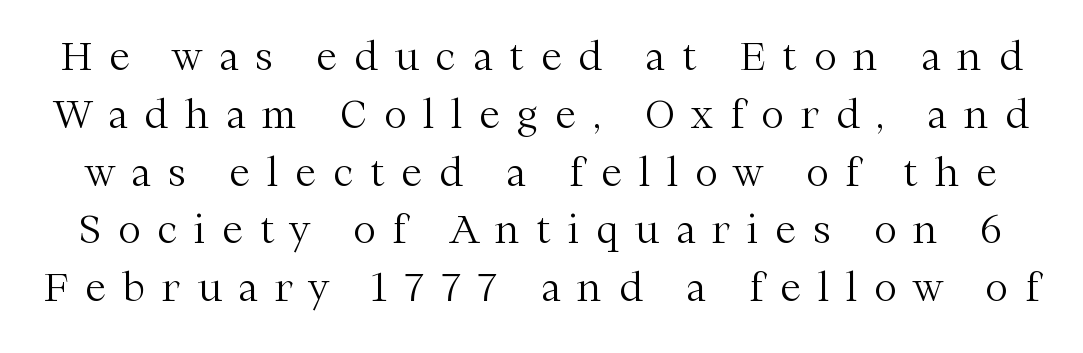
This sample uses expanded letter spacing, leaving extra air between glyphs. Reading down the column, the eye jumps a familiar distance to each next line. Think standard paragraph weight, or any step lighter than that. This rendering employs a face with finishing strokes, i.e., a serif.
